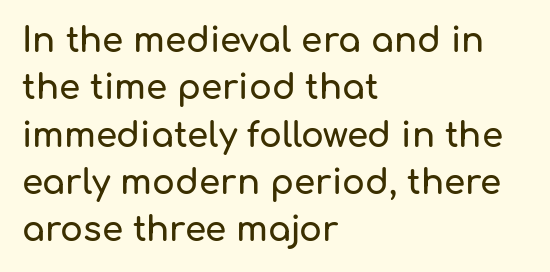
{"serif": "no", "italic": "no", "width": "normal", "stroke_contrast": "low", "x_height": "medium", "monospaced": "no", "underline": "no", "align": "left", "line_spacing": "normal", "line_spacing_ratio": 1.39, "letter_spacing": "normal", "letter_spacing_em": 0.0, "glyph_px": 34}
